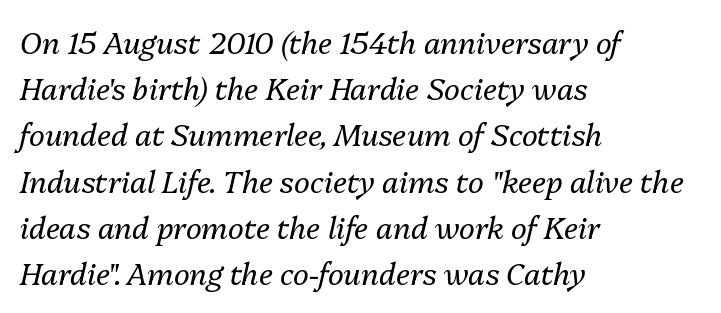
Q: Is the text bold? A: No.
Q: Is the text italic (slanted)? A: Yes, it leans right by about 13 degrees.
Q: Is the text underlined? A: No.
Q: How is the paragraph aligned? A: Left-aligned.
Q: Is the spacing between letters normal or unusually wide? A: Normal.
Q: Is the spacing between lines tight, normal or loose? A: Normal.
Q: Width (condensed, normal, or wide)? A: Normal.
Q: Stroke contrast? A: Medium.
Q: x-height? A: Medium.
Q: Monospaced? A: No.
